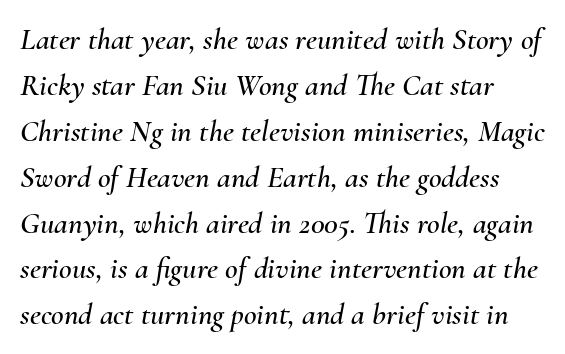
The leading is moderate, giving the passage an even texture. Just letters on the line, the space beneath them empty. If you drew a line through each stem, it would be angled. The letterforms sit shoulder to shoulder at normal distance. This sample has the flowing, uneven cadence of proportional lettering.
